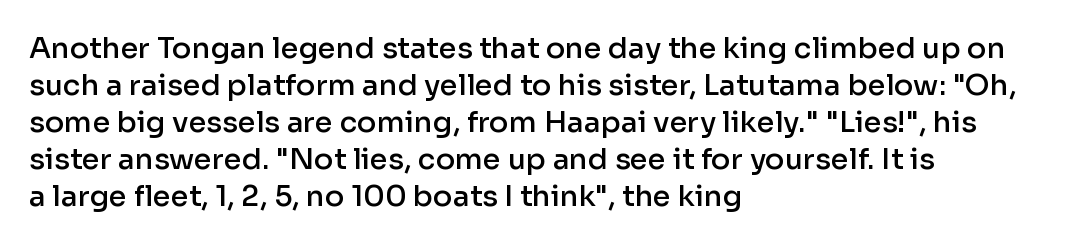
The image shows 29 px semibold sans-serif type, upright; set left-aligned, normal line spacing (1.28x), normal letter spacing, not underlined; low stroke contrast and a medium x-height.
